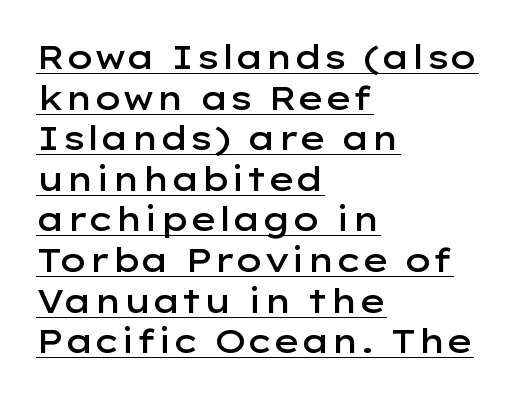
Honestly, the letter spacing is just normal — you wouldn't notice it. The string is rendered with underlining switched on. You can tell it's not italic because the verticals are truly vertical. Teacher's note: observe the even left margin — that is flush-left alignment.
